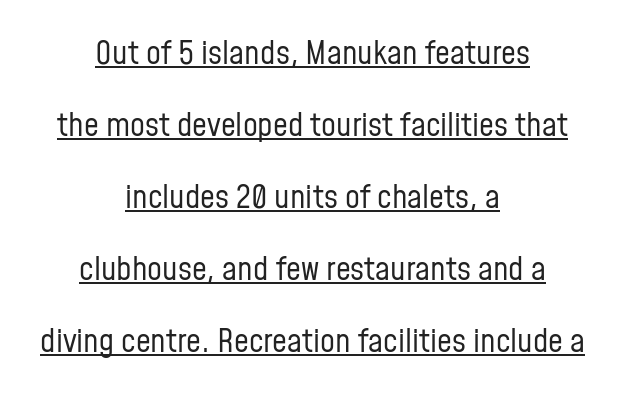
{"serif": "no", "italic": "no", "bold": "no", "weight": "regular", "width": "condensed", "stroke_contrast": "low", "x_height": "medium", "monospaced": "no", "underline": "yes", "align": "center", "line_spacing": "loose", "line_spacing_ratio": 2.18, "letter_spacing": "normal", "letter_spacing_em": 0.0, "glyph_px": 33}
